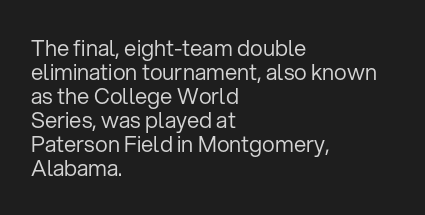
Compared with typical paragraphs, the rows here are closer together. The axis of the letterforms is exactly vertical. Lines of text with bare space underneath. The text block is weighted toward the left margin, trailing off unevenly rightward.
